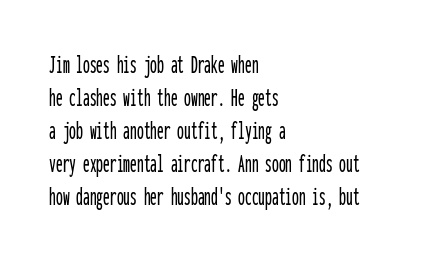
No extra tracking has been applied to these lines. Check the space under the baseline: it is left empty. The font's upright variant was chosen for this text. Casual observation: everything's shoved over to the left.
